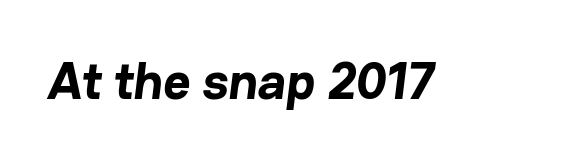
Q: Is the text bold? A: Yes.
Q: Is the typeface a serif or a sans-serif typeface? A: Sans-serif.
Q: Is the text underlined? A: No.
Q: Is the spacing between letters normal or unusually wide? A: Normal.
Q: Width (condensed, normal, or wide)? A: Normal.
Q: Stroke contrast? A: Low.
Q: x-height? A: Medium.
Q: Monospaced? A: No.
